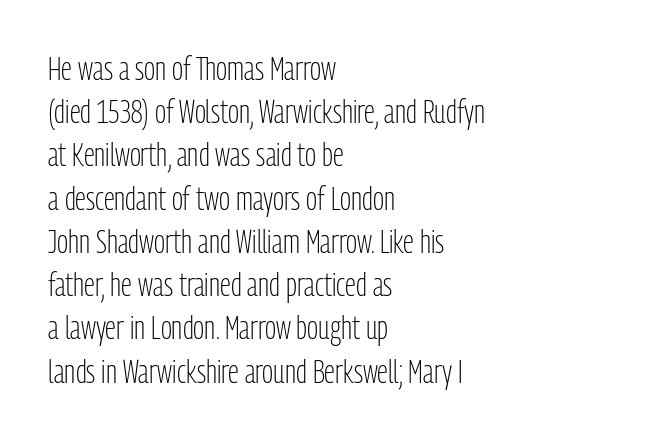
{"serif": "no", "italic": "no", "bold": "no", "weight": "light", "width": "condensed", "stroke_contrast": "low", "x_height": "medium", "monospaced": "no", "underline": "no", "align": "left", "line_spacing": "normal", "line_spacing_ratio": 1.31, "letter_spacing": "normal", "letter_spacing_em": 0.0, "glyph_px": 33}
